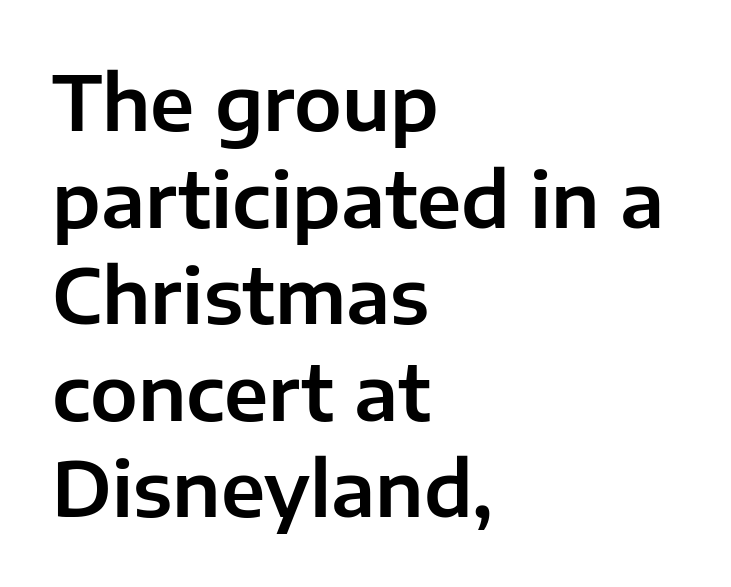
The image shows 76 px sans-serif type, upright; set left-aligned, normal line spacing (1.27x), normal letter spacing, not underlined; low stroke contrast and a medium x-height.
